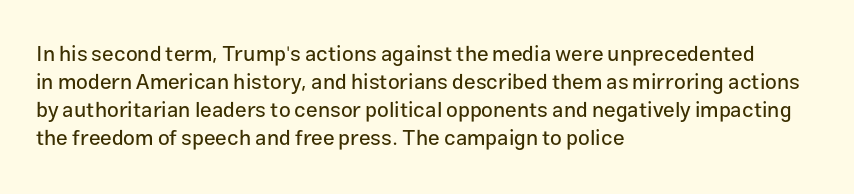
{"italic": "no", "underline": "no", "align": "left", "line_spacing": "normal", "line_spacing_ratio": 1.33, "letter_spacing": "normal", "letter_spacing_em": 0.0, "glyph_px": 21}
